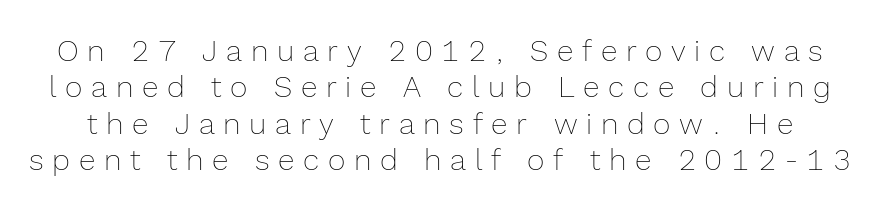
{"italic": "no", "bold": "no", "weight": "thin", "width": "normal", "x_height": "medium", "monospaced": "no", "underline": "no", "line_spacing_ratio": 1.21, "letter_spacing": "wide", "letter_spacing_em": 0.29, "glyph_px": 30}
